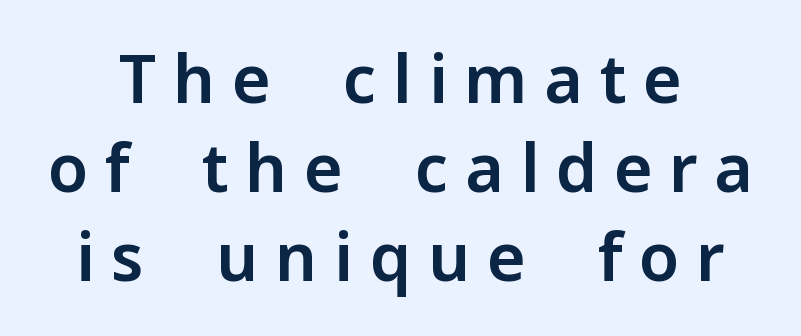
Q: Is the text italic (slanted)? A: No, it is upright.
Q: Is the typeface a serif or a sans-serif typeface? A: Sans-serif.
Q: Is the text underlined? A: No.
Q: How is the paragraph aligned? A: Centered.
Q: Is the spacing between letters normal or unusually wide? A: Unusually wide.
Q: Is the spacing between lines tight, normal or loose? A: Normal.
Q: Width (condensed, normal, or wide)? A: Normal.
Q: Stroke contrast? A: Low.
Q: x-height? A: Medium.
Q: Monospaced? A: No.
